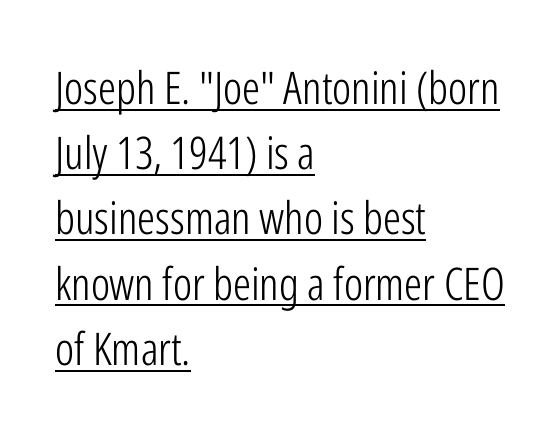
The image shows 45 px light, condensed sans-serif type, upright; set left-aligned, normal line spacing (1.45x), normal letter spacing, underlined; low stroke contrast and a medium x-height.
